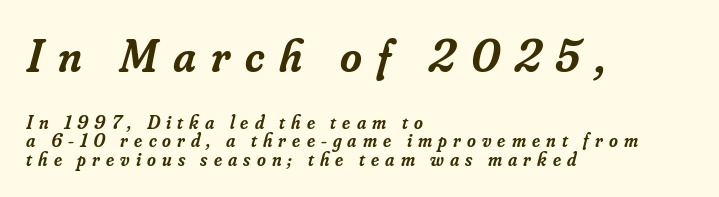
The emphasis by scale lands on block number one, above. The text block is weighted toward the left margin, trailing off unevenly rightward. The letters are semibold — heavier than regular but short of a full bold. Tall strokes in this sample are angled rather than plumb. Varying glyph widths throughout — classic text-font behaviour.
